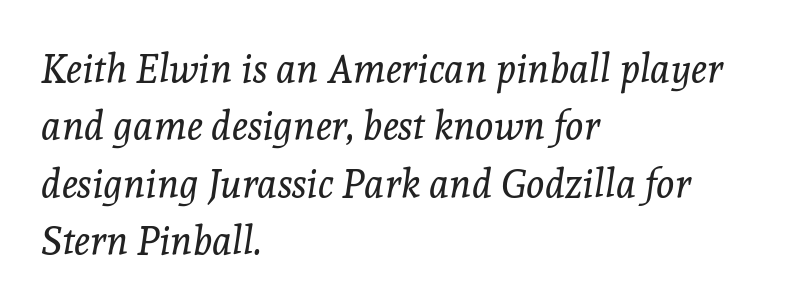
{"serif": "yes", "italic": "yes", "lean": "right", "slant_degrees": 8, "bold": "no", "weight": "regular", "width": "normal", "x_height": "medium", "monospaced": "no", "underline": "no", "align": "left", "line_spacing": "normal", "line_spacing_ratio": 1.47, "letter_spacing": "normal", "letter_spacing_em": 0.0, "glyph_px": 39}
